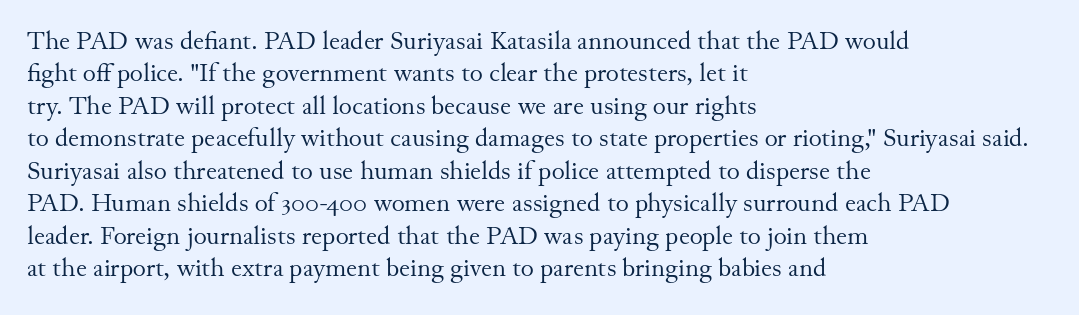
The image shows 25 px text type, upright; set left-aligned, normal line spacing (1.3x), normal letter spacing, not underlined.
